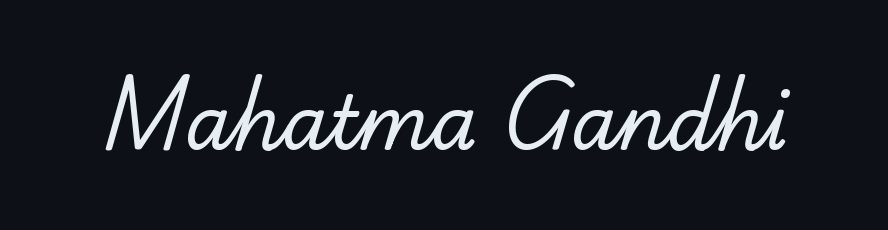
This is not heavy type; no bold has been used. Letters rest on an invisible, unmarked baseline. Observe the ordinary spacing: letters are neighbours, not strangers. Small tapered or slab feet sit at the stroke ends, so this counts as serif. The face used here is proportionally spaced, like ordinary book or web type.
